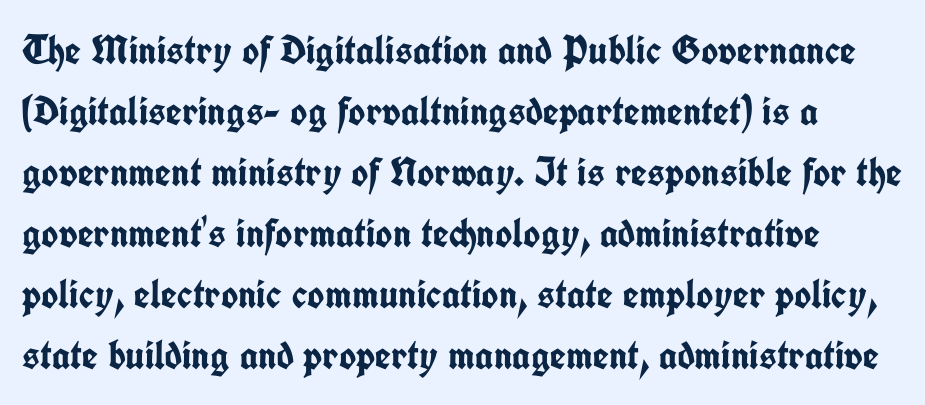
Q: Is the text bold? A: Yes.
Q: Is the text italic (slanted)? A: No, it is upright.
Q: Is the typeface a serif or a sans-serif typeface? A: Sans-serif.
Q: Is the text underlined? A: No.
Q: Is the spacing between letters normal or unusually wide? A: Normal.
Q: Is the spacing between lines tight, normal or loose? A: Normal.
Q: Width (condensed, normal, or wide)? A: Condensed.
Q: Stroke contrast? A: Low.
Q: x-height? A: Medium.
Q: Monospaced? A: No.
